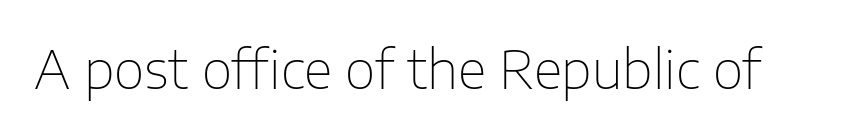
The image shows 53 px thin sans-serif type, upright; set normal letter spacing, not underlined; low stroke contrast and a medium x-height.
